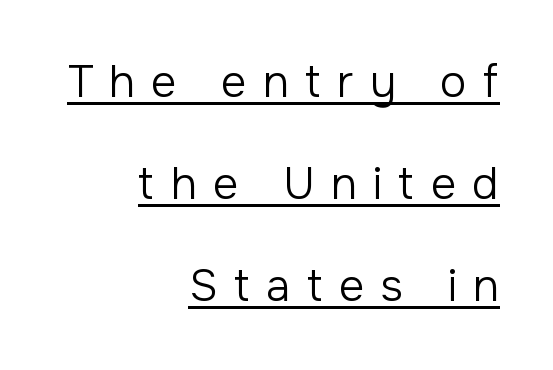
{"serif": "no", "italic": "no", "bold": "no", "weight": "regular", "width": "normal", "stroke_contrast": "low", "x_height": "medium", "monospaced": "no", "underline": "yes", "align": "right", "line_spacing": "loose", "line_spacing_ratio": 2.32, "letter_spacing": "wide", "letter_spacing_em": 0.37, "glyph_px": 44}
